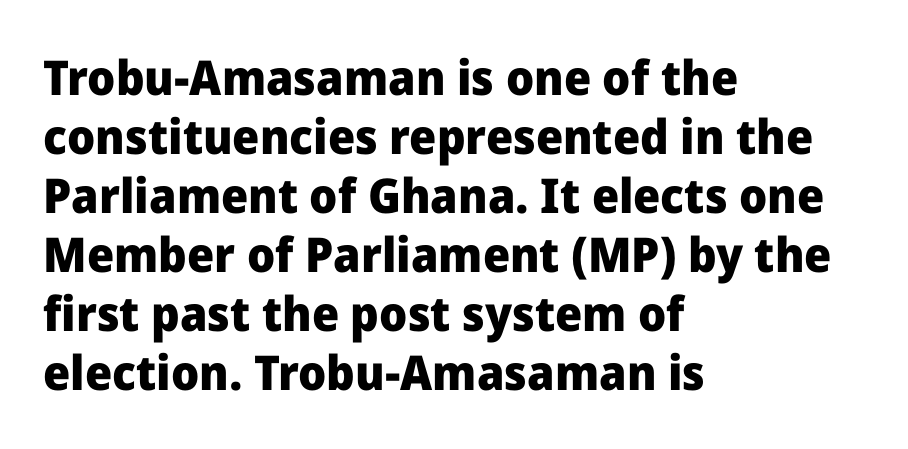
Q: Is the text bold? A: Yes.
Q: Is the text italic (slanted)? A: No, it is upright.
Q: Is the typeface a serif or a sans-serif typeface? A: Sans-serif.
Q: Is the text underlined? A: No.
Q: How is the paragraph aligned? A: Left-aligned.
Q: Is the spacing between letters normal or unusually wide? A: Normal.
Q: Width (condensed, normal, or wide)? A: Normal.
Q: Stroke contrast? A: Low.
Q: x-height? A: Medium.
Q: Monospaced? A: No.
